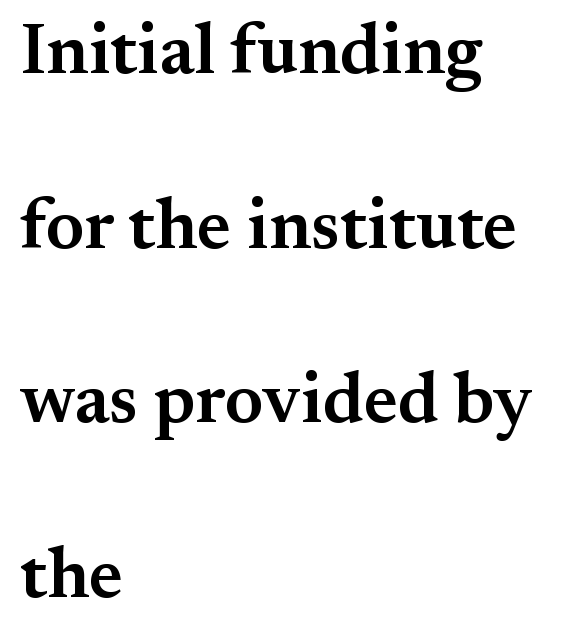
{"serif": "yes", "italic": "no", "bold": "semi", "weight": "semibold", "width": "normal", "stroke_contrast": "medium", "x_height": "small", "monospaced": "no", "underline": "no", "align": "left", "line_spacing": "loose", "line_spacing_ratio": 2.46, "letter_spacing": "normal", "letter_spacing_em": 0.0, "glyph_px": 71}
